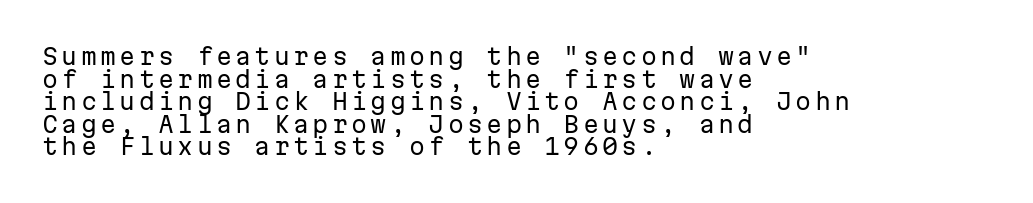
The image shows 23 px text type, upright; set left-aligned, tight line spacing (0.98x), not underlined.
